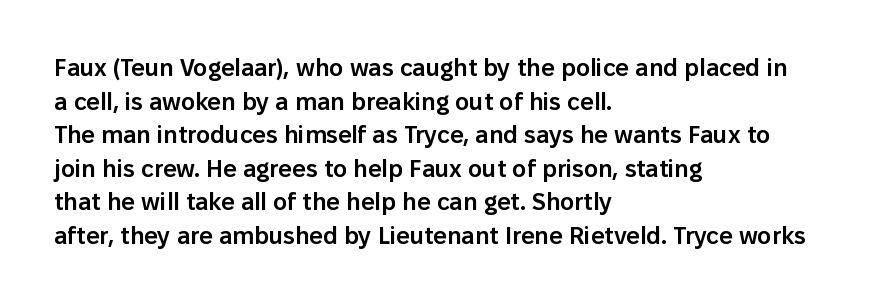
Q: Is the text bold? A: Semi-bold.
Q: Is the text italic (slanted)? A: No, it is upright.
Q: Is the text underlined? A: No.
Q: How is the paragraph aligned? A: Left-aligned.
Q: Is the spacing between letters normal or unusually wide? A: Normal.
Q: Is the spacing between lines tight, normal or loose? A: Normal.
